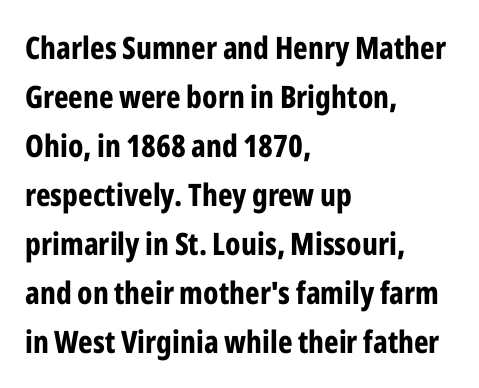
Stroke thickness is high; the sample reads as a true bold. Is there much room between lines? A standard amount, neither cramped nor airy. These lines were composed using upright roman letters. A typesetter would call this zero additional tracking. Proportional: the letters do not fall into vertical columns.
